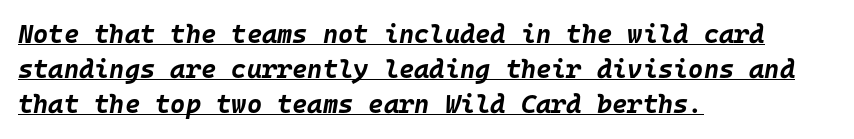
The image shows 26 px bold type, italic (leaning right); set left-aligned, normal line spacing (1.35x), normal letter spacing, underlined.
